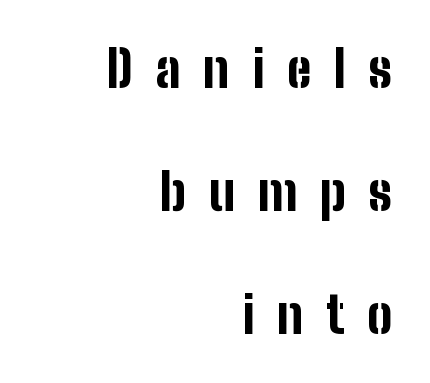
Heavy-handed strokes throughout: this text is bold. Display-style spreading of the glyphs; the letterfit is very open. Where is the straight margin? On the right. A typesetter would call this proportional, since set widths differ per character. Does the leading feel generous? Absolutely, it's lavish. Only glyphs here, with clear space below each row.
